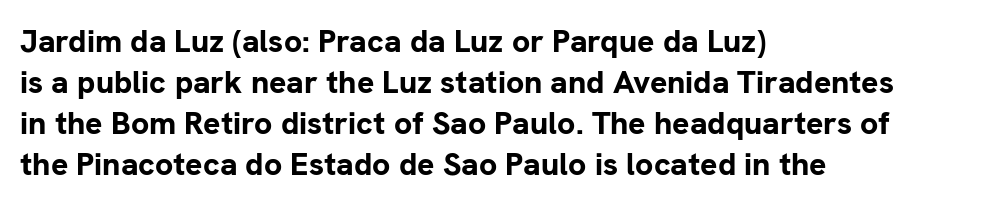
{"serif": "no", "italic": "no", "bold": "yes", "weight": "bold", "width": "normal", "stroke_contrast": "low", "x_height": "medium", "monospaced": "no", "underline": "no", "align": "left", "line_spacing": "normal", "line_spacing_ratio": 1.28, "letter_spacing": "normal", "letter_spacing_em": 0.0, "glyph_px": 32}
